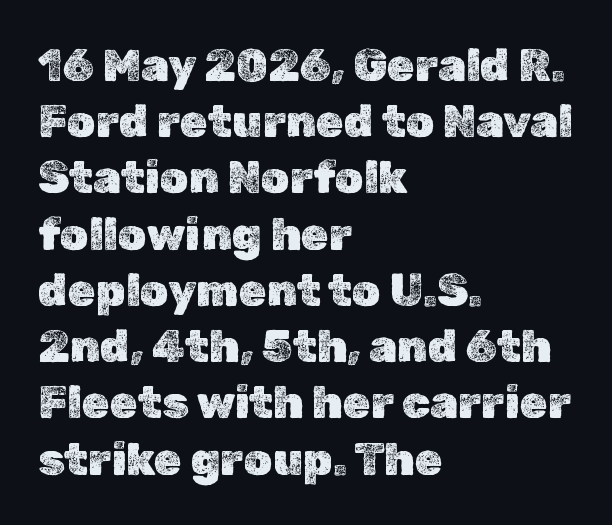
The image shows 45 px text type, upright; set left-aligned, normal line spacing (1.25x), normal letter spacing, not underlined; a medium x-height.
